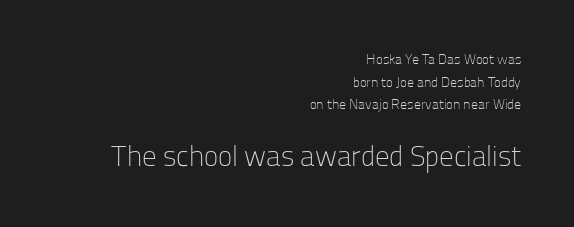
The image shows 29 px light sans-serif type, upright; set right-aligned, normal line spacing (1.61x), normal letter spacing, not underlined; the second (bottom) block is 2.07x larger; low stroke contrast and a medium x-height.
